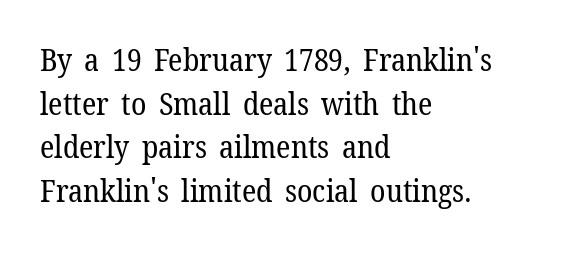
The image shows 31 px regular-weight serif type, upright; set left-aligned, normal line spacing (1.41x), normal letter spacing, not underlined; low stroke contrast and a medium x-height.
